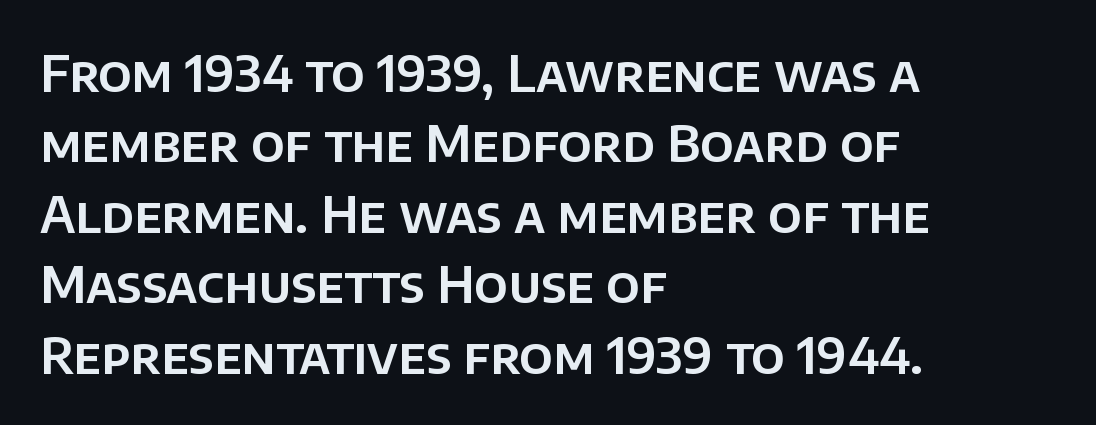
The image shows 50 px sans-serif type, upright; set left-aligned, normal line spacing (1.41x), normal letter spacing, not underlined; low stroke contrast and a large x-height.
